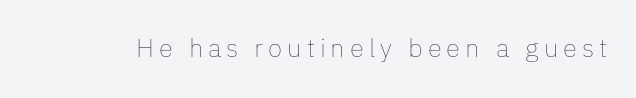
The image shows 26 px text type, upright; set not underlined.
